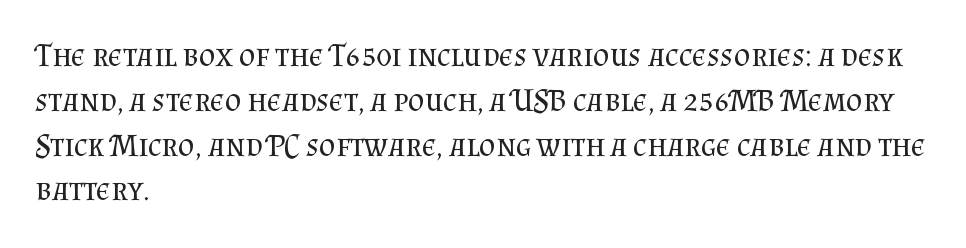
The gap between lines stays unmarked. Compared with a centered layout, this one pins lines to the left instead. No chunkiness to these letters — they're not bold. Does the type have serifs? Yes, each stem ends in a small foot.
